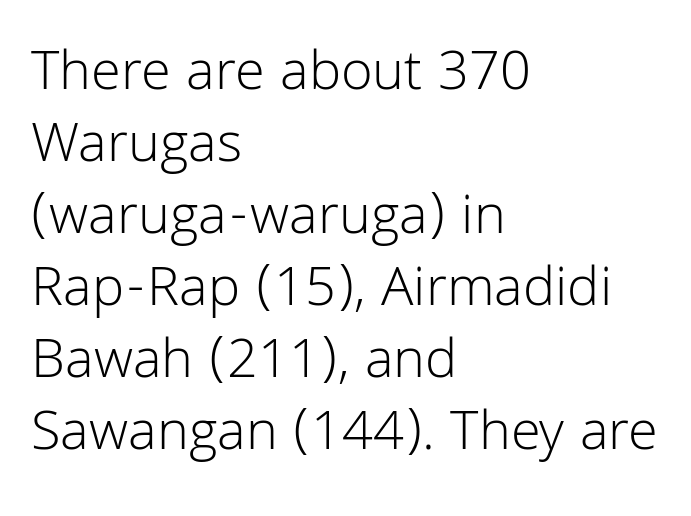
Q: Is the text bold? A: No.
Q: Is the text italic (slanted)? A: No, it is upright.
Q: Is the typeface a serif or a sans-serif typeface? A: Sans-serif.
Q: Is the text underlined? A: No.
Q: How is the paragraph aligned? A: Left-aligned.
Q: Is the spacing between letters normal or unusually wide? A: Normal.
Q: Width (condensed, normal, or wide)? A: Normal.
Q: Stroke contrast? A: Low.
Q: x-height? A: Medium.
Q: Monospaced? A: No.
